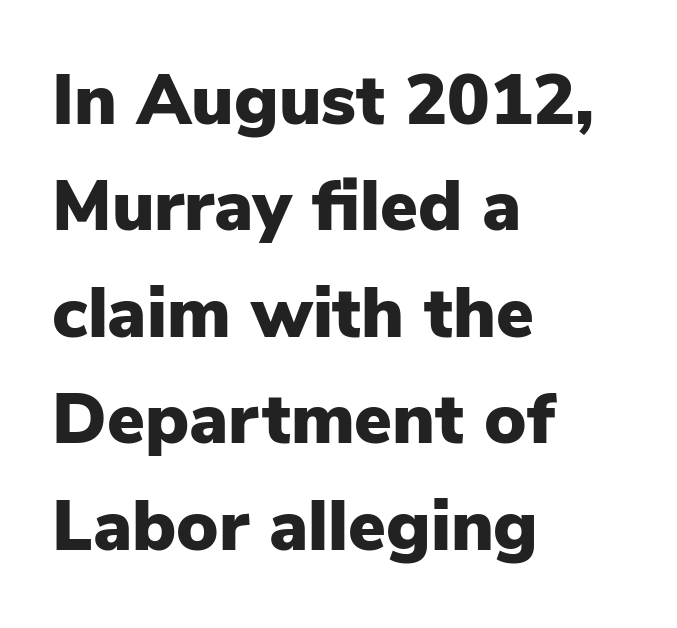
{"serif": "no", "italic": "no", "bold": "yes", "weight": "heavy", "width": "normal", "stroke_contrast": "low", "x_height": "medium", "monospaced": "no", "underline": "no", "align": "left", "line_spacing": "normal", "line_spacing_ratio": 1.5, "letter_spacing": "normal", "letter_spacing_em": 0.0, "glyph_px": 71}
